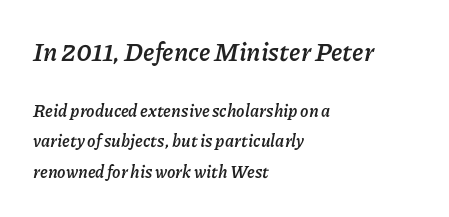
Q: Is the text bold? A: Yes.
Q: Is the text italic (slanted)? A: Yes, it leans right by about 11 degrees.
Q: Is the text underlined? A: No.
Q: How is the paragraph aligned? A: Left-aligned.
Q: Is the spacing between letters normal or unusually wide? A: Normal.
Q: Which block of text is set in a larger size, the first (top) or the second (bottom)? A: The first (top) one.
